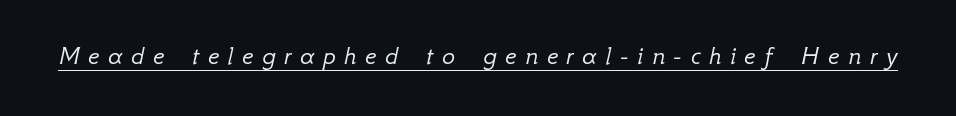
Q: Is the text bold? A: No.
Q: Is the text italic (slanted)? A: Yes, it leans right by about 12 degrees.
Q: Is the text underlined? A: Yes.
Q: Is the spacing between letters normal or unusually wide? A: Unusually wide.
